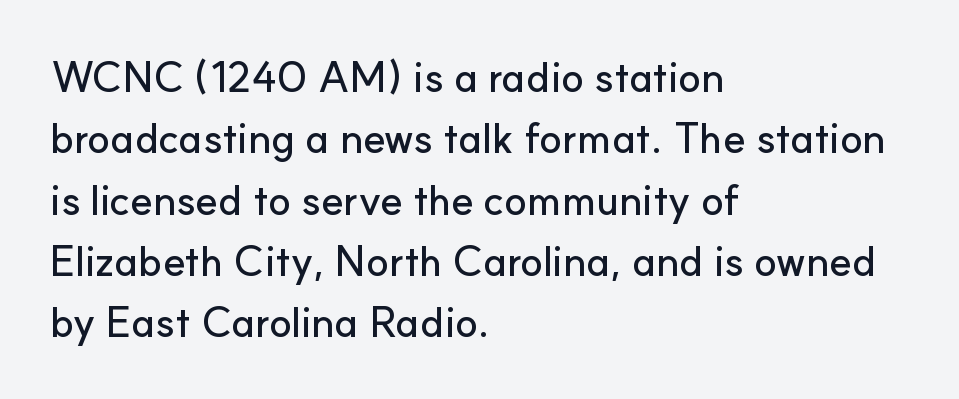
Is the letter spacing exaggerated? No — it looks like the ordinary default. The words here are not underlined. Note the varied advance widths — an 'i' is clearly narrower than an 'm'. A roman cut, with each character standing at attention. I'd call this a sans setting — the letters go barefoot.
